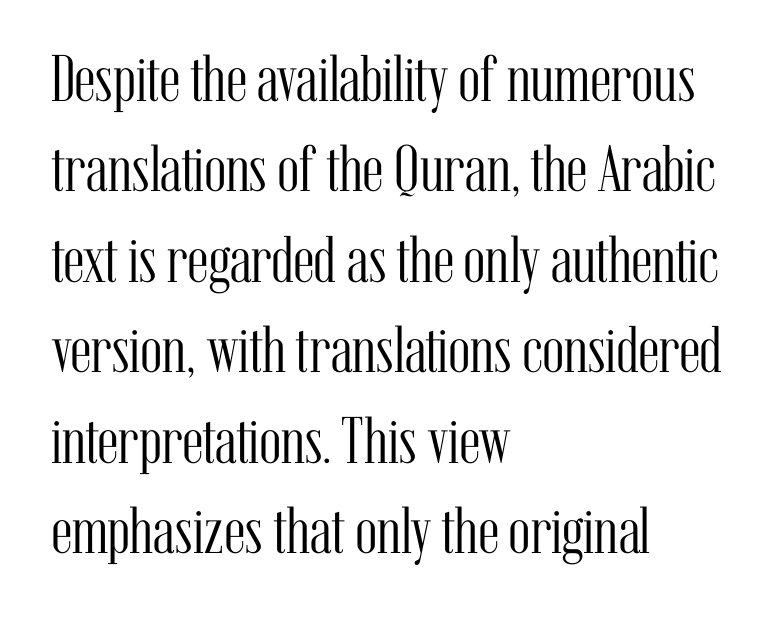
Bare-footed words on every line. Do the characters align in a grid? No, the font is proportional. Regular leading. This sample is left-justified, so line endings fall wherever the words run out. Spacing between characters is what you'd get straight out of the box. Look at the bottom of the vertical strokes: they flare into serifs here.
